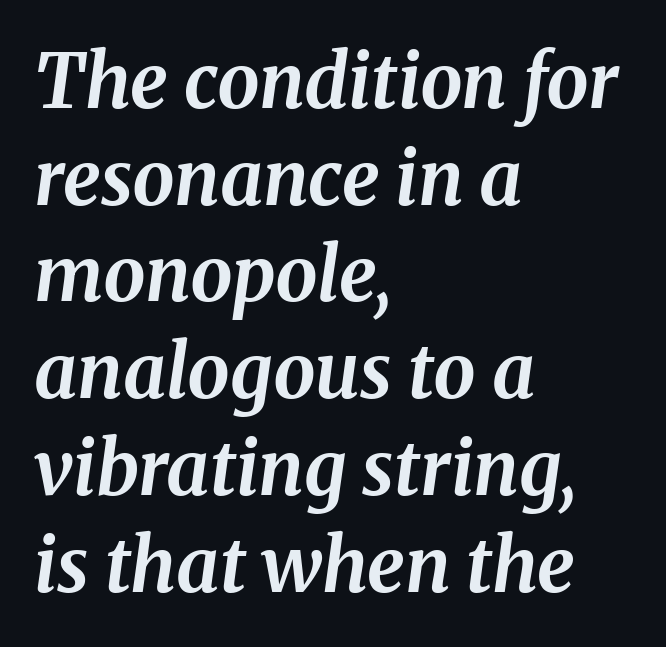
The image shows 75 px bold type, italic (leaning right); set left-aligned, normal line spacing (1.29x), normal letter spacing, not underlined; medium stroke contrast and a medium x-height.
